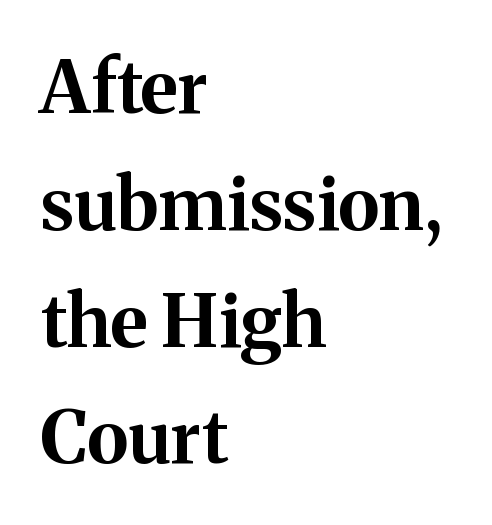
You could not count columns in this text — the font is proportionally spaced. Rendered with straight, roman letterforms. Look at the tracking — it's just the regular setting, nothing added. Casual observation: everything's shoved over to the left.
